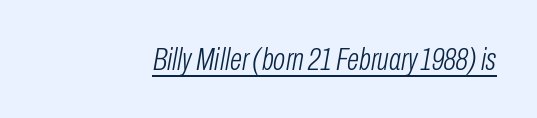
The image shows 32 px light, condensed type, italic (leaning right); set normal letter spacing, underlined; low stroke contrast and a medium x-height.
